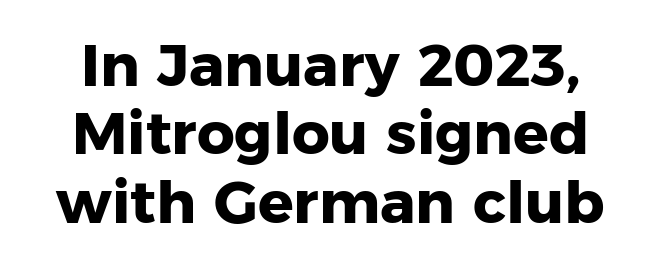
Standard letterfit; no display-style spreading of the glyphs. The specimen reads as upright at a glance. Serifs: no, the terminals of the letterforms are clean. Every letter is thick-stroked: bold, no question. You could not count columns in this text — the font is proportionally spaced.
